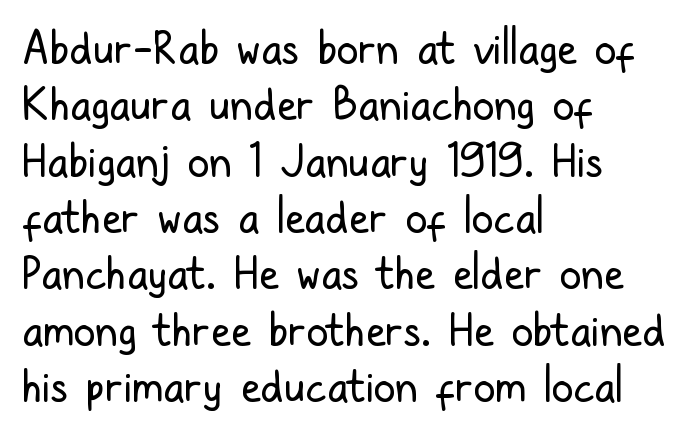
{"serif": "no", "italic": "no", "bold": "no", "weight": "regular", "width": "condensed", "stroke_contrast": "low", "x_height": "medium", "monospaced": "no", "underline": "no", "align": "left", "line_spacing": "normal", "line_spacing_ratio": 1.28, "letter_spacing": "normal", "letter_spacing_em": 0.0, "glyph_px": 44}
